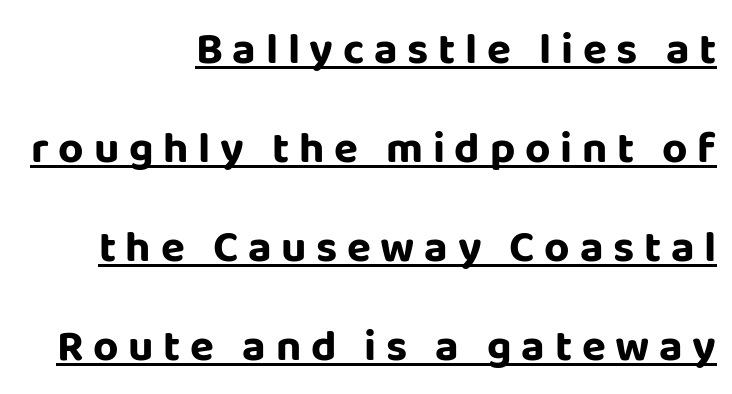
Notice how a bar underscores the lettering throughout. You can tell it's not italic because the verticals are truly vertical. Does the copy run flush right? Yes — the right margin is perfectly even. This sample uses expanded letter spacing, leaving extra air between glyphs. Proportional: the letters do not fall into vertical columns. This is heavy type, rendered in bold.
